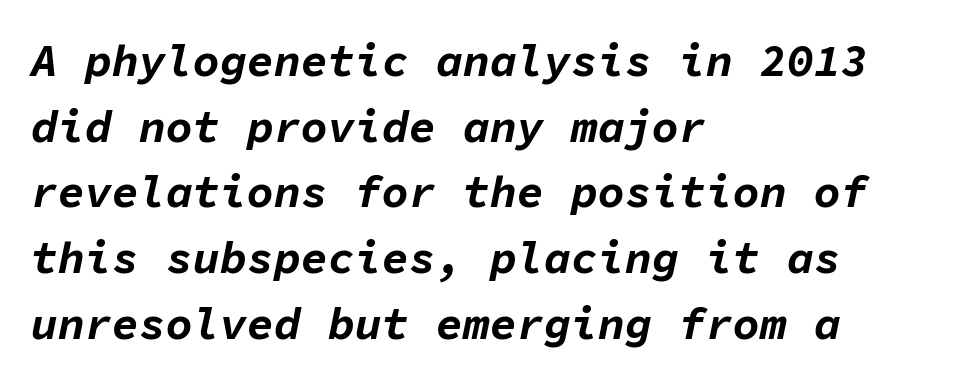
In terms of weight, the rendering is a true, heavy bold. Monospaced: the letters line up in strict vertical columns. You could call the tracking neutral — neither tight nor loose. The passage shown stacks its lines at a standard gap. In terms of posture, this sample is oblique. The zone under the glyphs is completely vacant.
